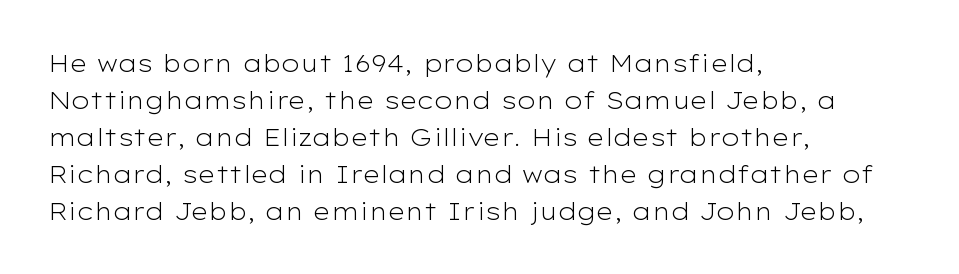
Q: Is the text bold? A: No.
Q: Is the text italic (slanted)? A: No, it is upright.
Q: Is the text underlined? A: No.
Q: How is the paragraph aligned? A: Left-aligned.
Q: Is the spacing between letters normal or unusually wide? A: Normal.
Q: Is the spacing between lines tight, normal or loose? A: Normal.
